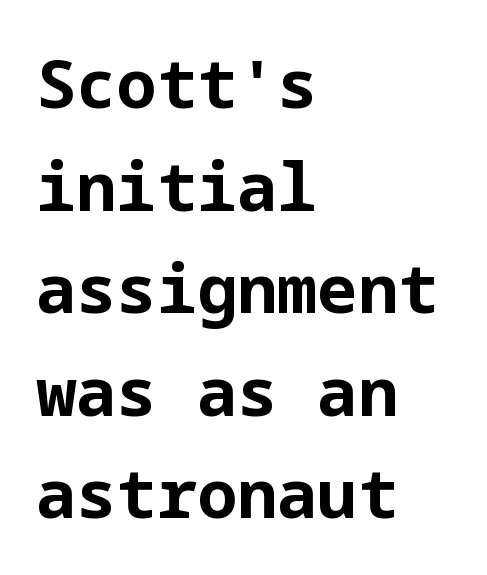
The image shows 67 px bold sans-serif type, upright; set left-aligned, normal line spacing (1.53x), normal letter spacing, not underlined; low stroke contrast and a medium x-height.
